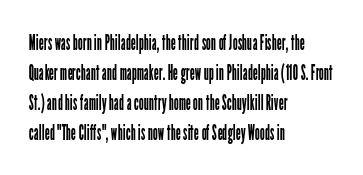
Reading down the column, the eye jumps a familiar distance to each next line. Left-aligned paragraph, ragged on the right. Check under the words: just untouched page. Nope, not italic — everything's standing straight.
